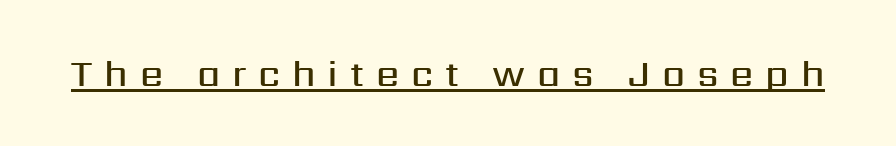
Q: Is the text bold? A: Semi-bold.
Q: Is the text italic (slanted)? A: No, it is upright.
Q: Is the typeface a serif or a sans-serif typeface? A: Sans-serif.
Q: Is the text underlined? A: Yes.
Q: Is the spacing between letters normal or unusually wide? A: Unusually wide.
Q: Width (condensed, normal, or wide)? A: Normal.
Q: Stroke contrast? A: Medium.
Q: x-height? A: Medium.
Q: Monospaced? A: No.
